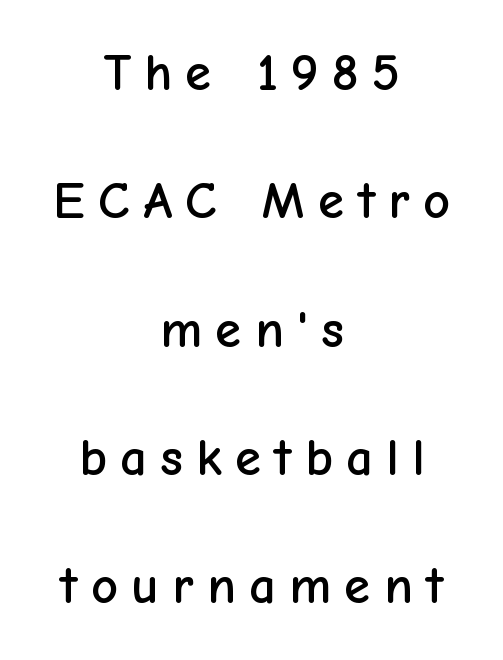
The face used here is rendered with a markedly widened letterfit. Leading is clearly above the norm, producing a sparse column. If you folded the block vertically in half, each line would mirror itself in length. Is this a fixed-width face? No — the glyphs have proportional, varying widths. Plain, unruled lines of type. Check where the strokes stop: nothing finishes them off — pure sans.
